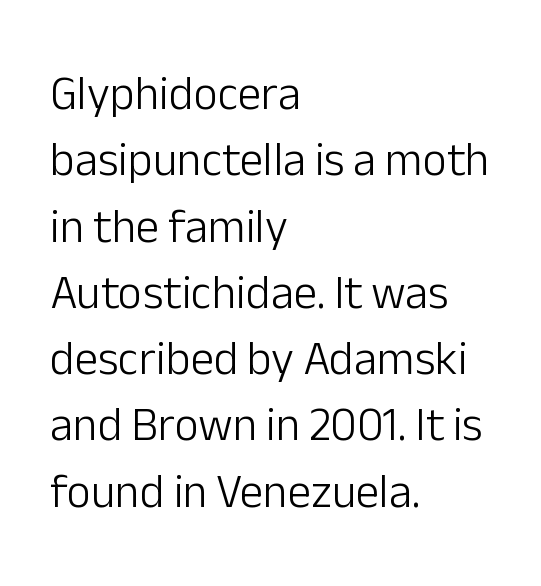
The image shows 47 px light sans-serif type, upright; set left-aligned, normal line spacing (1.41x), normal letter spacing, not underlined; low stroke contrast and a medium x-height.
